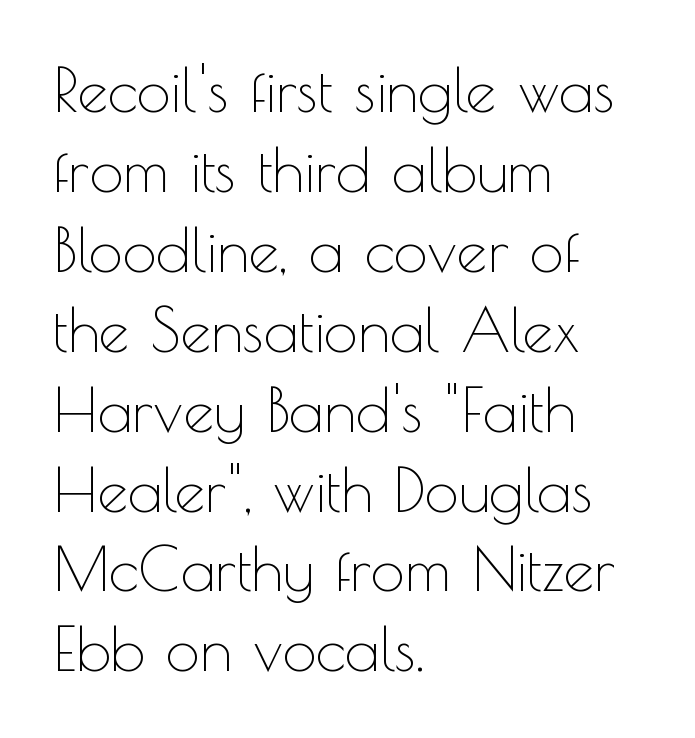
Underline: absent. The designer left line spacing at the default. These lines are composed in type without serifs. Style check: upright.
